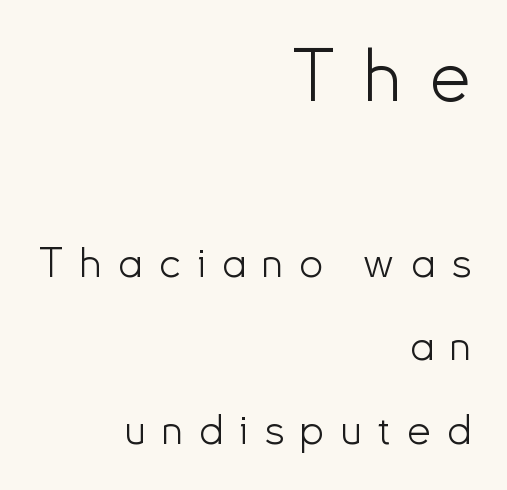
These lines have a slow, spaced-out rhythm from letter to letter. The rendering uses a large line-height, opening up the rows. Each stroke keeps to a modest, everyday thickness or less. Anything drawn beneath the words? Only blank space.
